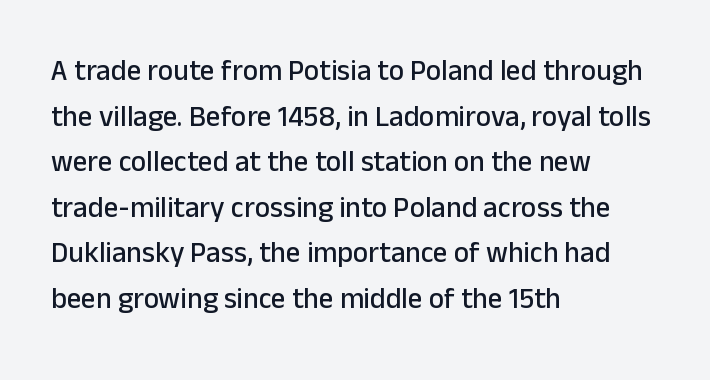
Q: Is the text italic (slanted)? A: No, it is upright.
Q: Is the typeface a serif or a sans-serif typeface? A: Sans-serif.
Q: Is the text underlined? A: No.
Q: How is the paragraph aligned? A: Left-aligned.
Q: Is the spacing between letters normal or unusually wide? A: Normal.
Q: Is the spacing between lines tight, normal or loose? A: Normal.
Q: Width (condensed, normal, or wide)? A: Normal.
Q: Stroke contrast? A: Low.
Q: x-height? A: Medium.
Q: Monospaced? A: No.
